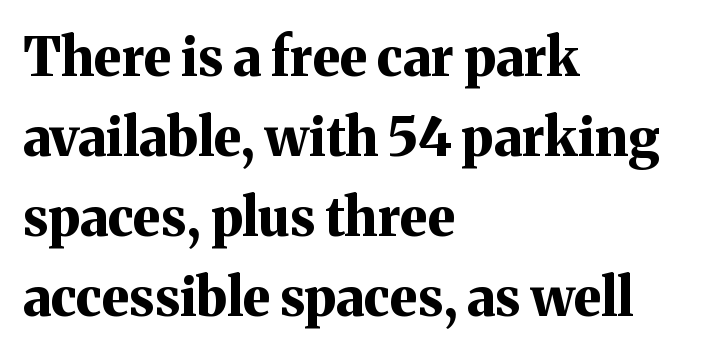
Between one letter and the next there's only the usual sliver of space. Are there feet on the stems? There are — it's a serif. Teacher's note: observe the even left margin — that is flush-left alignment. The lines sit at an ordinary, default distance from one another. A typesetter would call this proportional, since set widths differ per character. A dark, heavy texture on the line: the type is bold.
